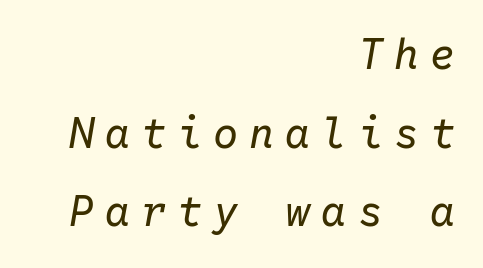
{"italic": "yes", "lean": "right", "slant_degrees": 10, "bold": "no", "weight": "regular", "width": "normal", "stroke_contrast": "low", "x_height": "medium", "monospaced": "yes", "underline": "no", "align": "right", "line_spacing_ratio": 1.87, "letter_spacing": "wide", "letter_spacing_em": 0.26, "glyph_px": 42}
